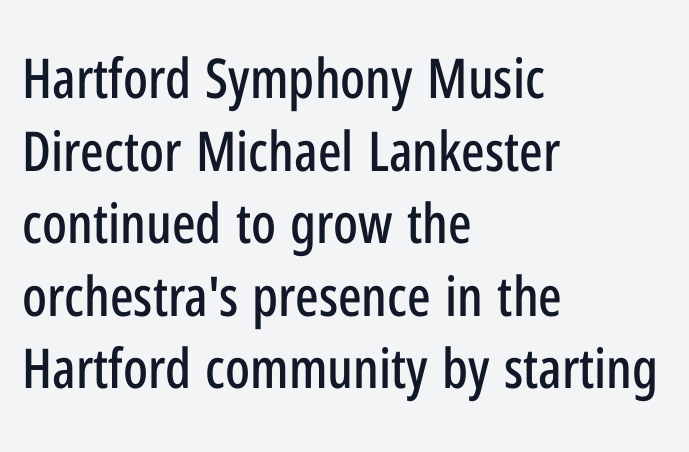
The image shows 55 px condensed sans-serif type, upright; set left-aligned, normal line spacing (1.32x), normal letter spacing, not underlined; low stroke contrast and a medium x-height.
